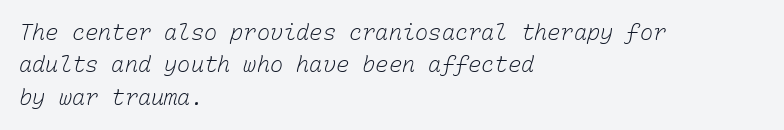
Q: Is the text bold? A: No.
Q: Is the text underlined? A: No.
Q: How is the paragraph aligned? A: Left-aligned.
Q: Is the spacing between letters normal or unusually wide? A: Normal.
Q: Is the spacing between lines tight, normal or loose? A: Normal.
